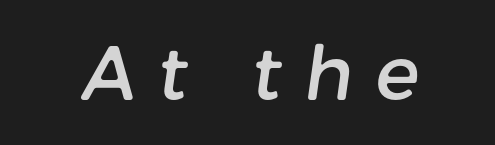
Q: Is the typeface a serif or a sans-serif typeface? A: Sans-serif.
Q: Is the text underlined? A: No.
Q: Is the spacing between letters normal or unusually wide? A: Unusually wide.
Q: Width (condensed, normal, or wide)? A: Normal.
Q: Stroke contrast? A: Low.
Q: x-height? A: Medium.
Q: Monospaced? A: No.
